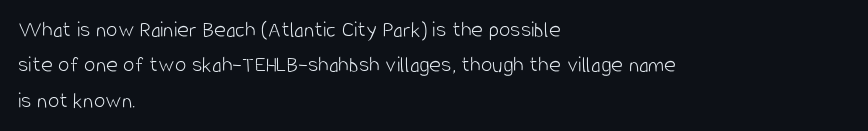
Q: Is the text bold? A: No.
Q: Is the text italic (slanted)? A: No, it is upright.
Q: Is the text underlined? A: No.
Q: How is the paragraph aligned? A: Left-aligned.
Q: Is the spacing between letters normal or unusually wide? A: Normal.
Q: Is the spacing between lines tight, normal or loose? A: Normal.
